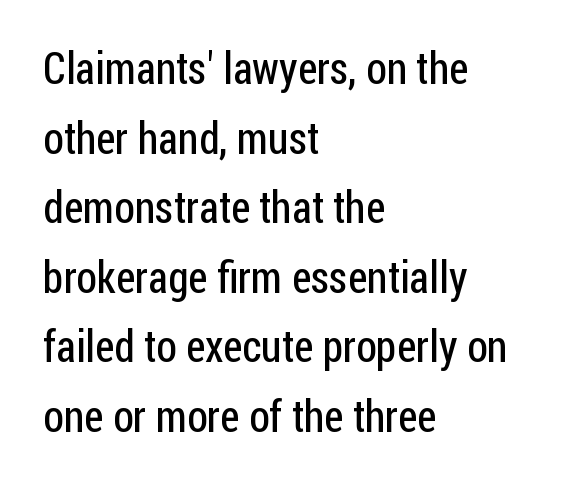
Q: Is the text bold? A: No.
Q: Is the text italic (slanted)? A: No, it is upright.
Q: Is the typeface a serif or a sans-serif typeface? A: Sans-serif.
Q: Is the text underlined? A: No.
Q: How is the paragraph aligned? A: Left-aligned.
Q: Is the spacing between letters normal or unusually wide? A: Normal.
Q: Is the spacing between lines tight, normal or loose? A: Normal.
Q: Width (condensed, normal, or wide)? A: Condensed.
Q: Stroke contrast? A: Low.
Q: x-height? A: Medium.
Q: Monospaced? A: No.
